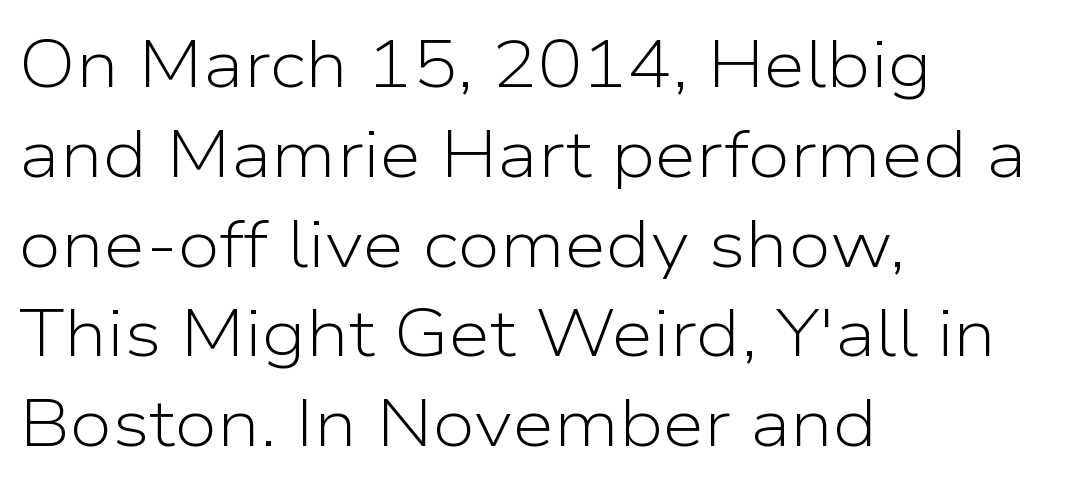
{"serif": "no", "italic": "no", "bold": "no", "weight": "light", "width": "normal", "stroke_contrast": "low", "x_height": "medium", "monospaced": "no", "underline": "no", "align": "left", "line_spacing": "normal", "line_spacing_ratio": 1.34, "letter_spacing": "normal", "letter_spacing_em": 0.0, "glyph_px": 67}
